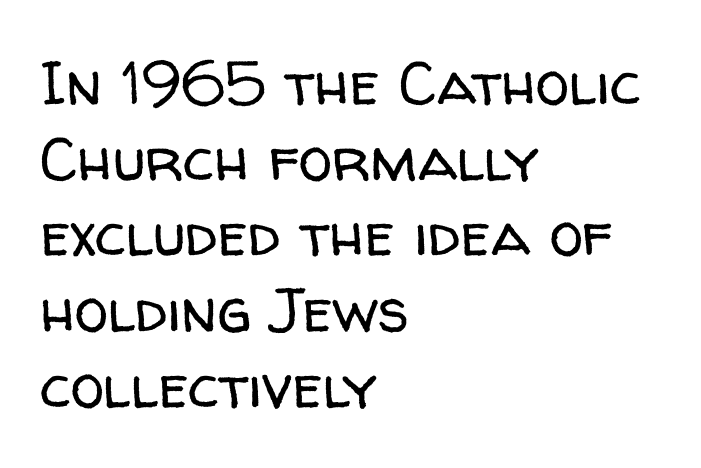
This sample uses a sans-serif face. Summary of weight: not heavy and not bold. The typography opts for an upright posture over an oblique one. Short note: letters normally spaced. In CSS terms this would be text-align: left. The area under the type is left untouched.
